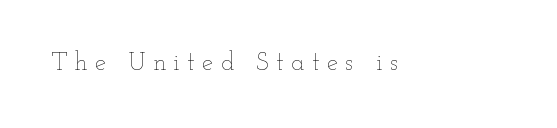
Q: Is the text bold? A: No.
Q: Is the text italic (slanted)? A: No, it is upright.
Q: Is the text underlined? A: No.
Q: Is the spacing between letters normal or unusually wide? A: Unusually wide.
